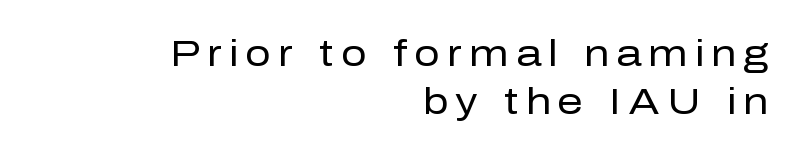
{"serif": "no", "italic": "no", "bold": "no", "weight": "regular", "width": "normal", "stroke_contrast": "low", "x_height": "medium", "monospaced": "no", "underline": "no", "align": "right", "line_spacing": "normal", "line_spacing_ratio": 1.33, "letter_spacing": "wide", "letter_spacing_em": 0.2, "glyph_px": 36}
